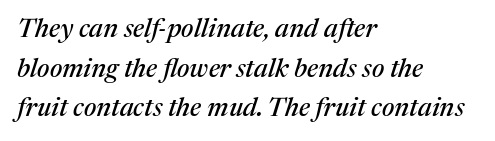
{"italic": "yes", "lean": "right", "slant_degrees": 17, "underline": "no", "align": "left", "line_spacing": "normal", "line_spacing_ratio": 1.52, "letter_spacing": "normal", "letter_spacing_em": 0.0, "glyph_px": 26}
